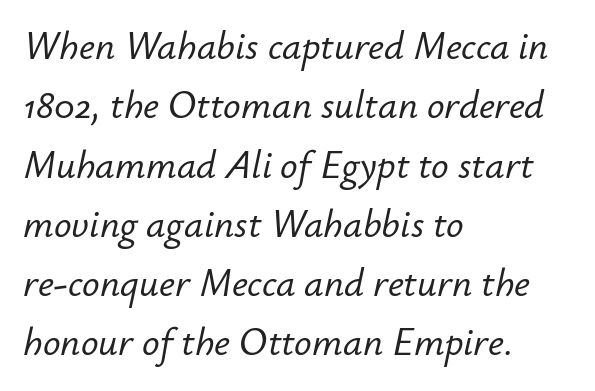
The image shows 39 px text type, italic (leaning right); set left-aligned, normal line spacing (1.52x), normal letter spacing, not underlined; low stroke contrast and a small x-height.
